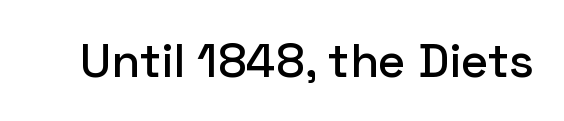
Each letter keeps its own natural width here, so spacing adapts to shape. A typesetter would label this face a sans. Bare-footed words on every line. The passage shown has conventional tracking throughout.
